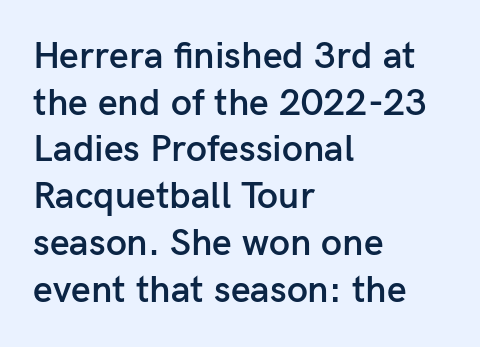
The image shows 38 px semibold sans-serif type, upright; set left-aligned, line spacing 1.23x, normal letter spacing, not underlined; low stroke contrast and a medium x-height.
